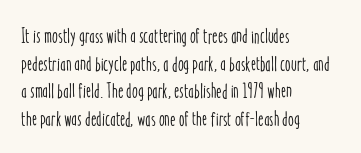
The image shows 21 px text type, upright; set left-aligned, normal line spacing (1.31x), normal letter spacing, not underlined.
